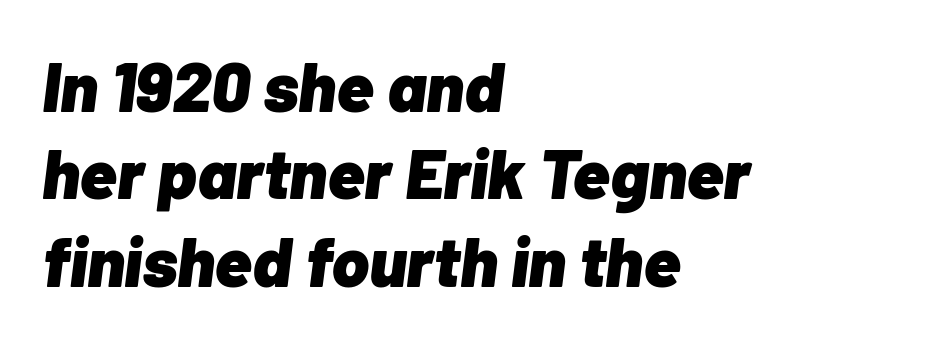
Students, observe: this is what conventionally led text looks like. Thick stems and heavy bowls — unmistakably bold. A typesetter would call this proportional, since set widths differ per character. Lines of text with bare space underneath.
